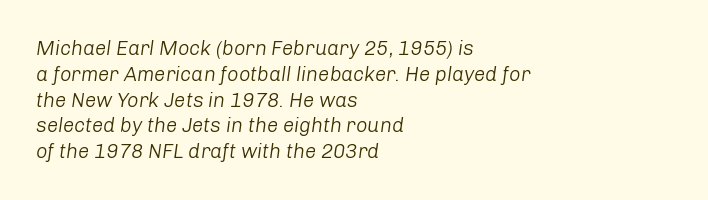
Tracking here is standard; glyphs follow each other at the usual distance. Stroke thickness stays within the range of a standard reading face or lighter. Characters are canted at an angle relative to the baseline's perpendicular. The setting favours the left margin, as ordinary paragraphs usually do. Honestly, there is no underline to notice here at all.
